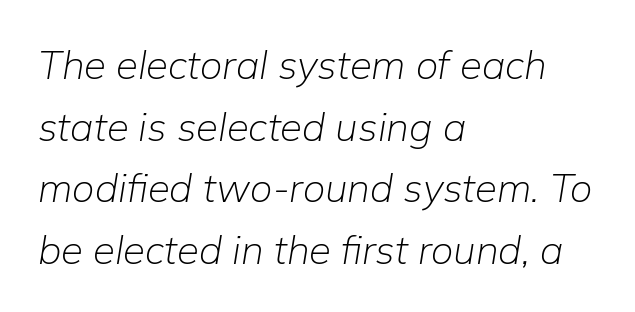
The image shows 40 px light type, italic (leaning right); set left-aligned, normal line spacing (1.54x), normal letter spacing, not underlined; low stroke contrast and a medium x-height.
